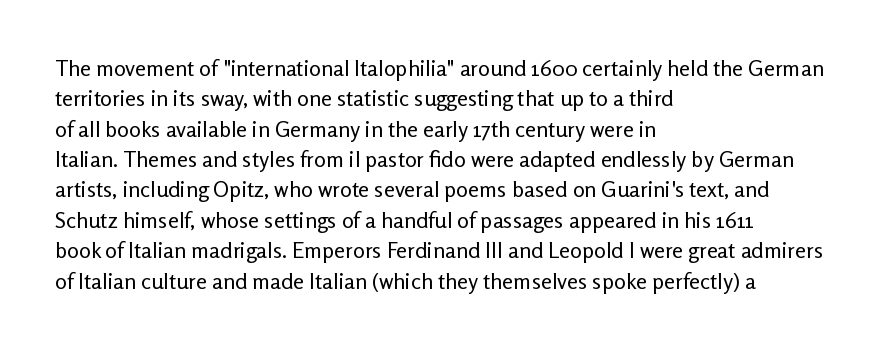
A quiet, ordinary-to-light weight characterises the typeface. The text block is weighted toward the left margin, trailing off unevenly rightward. This rendering leaves character spacing at its baseline value. Characters remain perfectly vertical along every line. The strip under each line holds only bare page.
